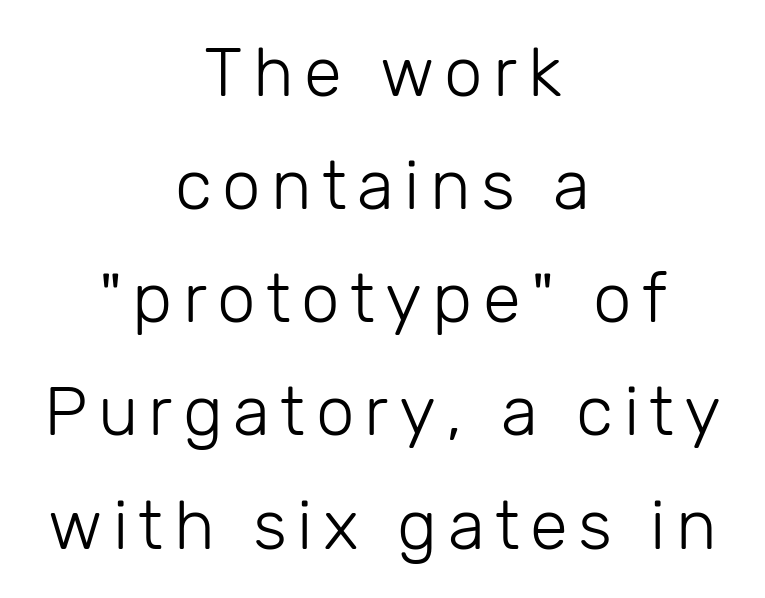
Q: Is the text bold? A: No.
Q: Is the text italic (slanted)? A: No, it is upright.
Q: Is the typeface a serif or a sans-serif typeface? A: Sans-serif.
Q: Is the text underlined? A: No.
Q: How is the paragraph aligned? A: Centered.
Q: Is the spacing between lines tight, normal or loose? A: Normal.
Q: Width (condensed, normal, or wide)? A: Normal.
Q: Stroke contrast? A: Low.
Q: x-height? A: Medium.
Q: Monospaced? A: No.
